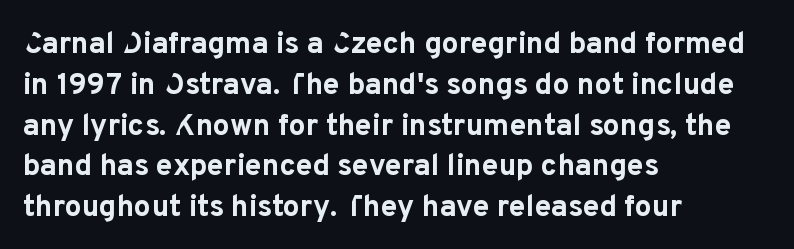
Q: Is the text bold? A: Yes.
Q: Is the text italic (slanted)? A: No, it is upright.
Q: Is the typeface a serif or a sans-serif typeface? A: Sans-serif.
Q: Is the text underlined? A: No.
Q: How is the paragraph aligned? A: Left-aligned.
Q: Is the spacing between letters normal or unusually wide? A: Normal.
Q: Is the spacing between lines tight, normal or loose? A: Normal.
Q: Width (condensed, normal, or wide)? A: Normal.
Q: Stroke contrast? A: Low.
Q: x-height? A: Medium.
Q: Monospaced? A: No.
